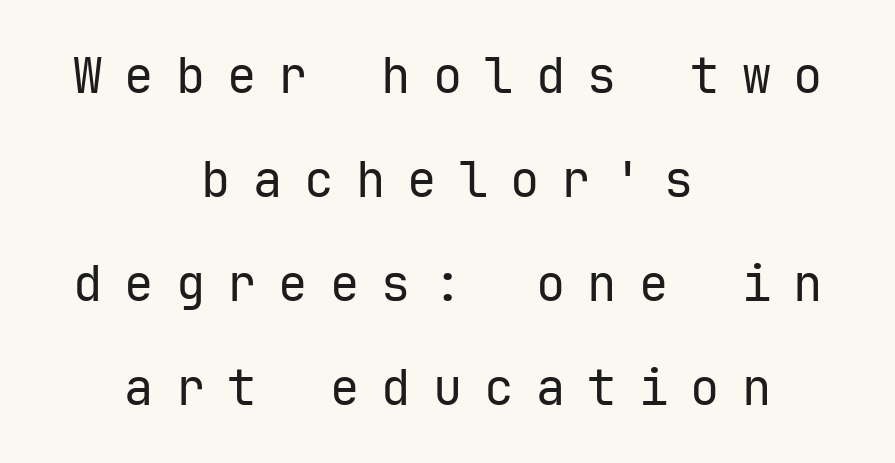
Reading down the column, the eye jumps a long way to each next line. The face used here is monospaced, like something from a code editor. Beneath every word, the page is bare. Designer's note — italics off, roman on. Spacing between characters has been opened up far beyond the box default. Font category for this specimen: sans-serif.
